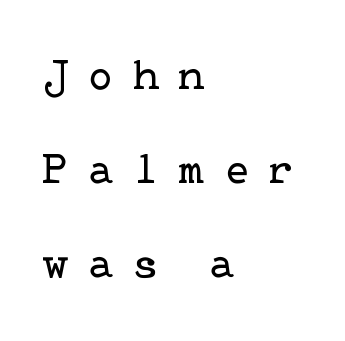
{"serif": "yes", "italic": "no", "bold": "no", "weight": "regular", "width": "normal", "stroke_contrast": "low", "x_height": "medium", "underline": "no", "align": "left", "line_spacing": "loose", "line_spacing_ratio": 2.14, "letter_spacing": "wide", "letter_spacing_em": 0.47, "glyph_px": 44}
